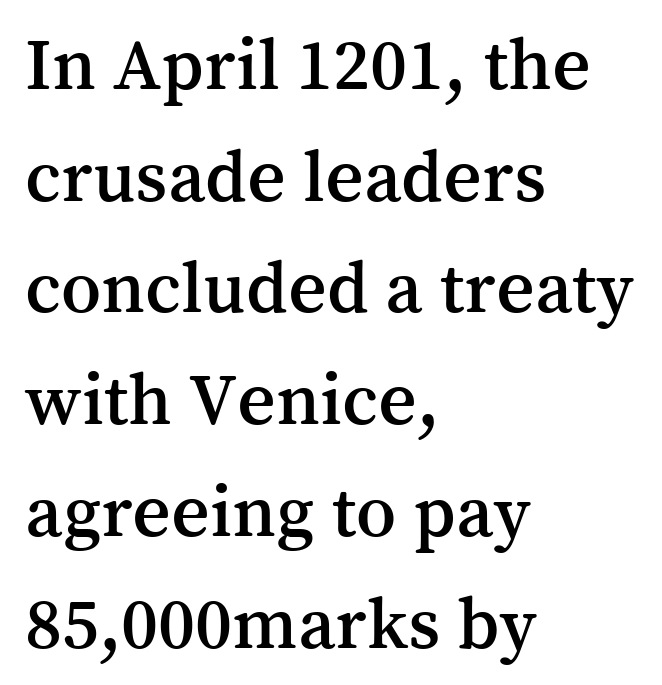
The passage shown has conventional tracking throughout. This sample has the flowing, uneven cadence of proportional lettering. It's the straight-up-and-down kind of type. The block of text has a typical density, with ordinary space between rows. Caption: multi-line text, flush left, ragged right.
